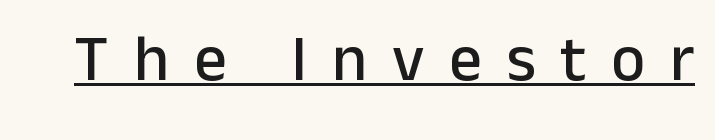
The image shows 65 px sans-serif type, upright; set unusually wide letter spacing (+0.38 em), underlined; low stroke contrast and a medium x-height.
